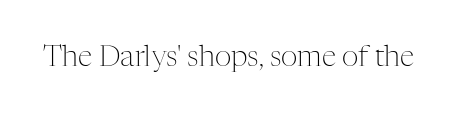
The image shows 29 px light serif type, upright; set normal letter spacing, not underlined; medium stroke contrast and a medium x-height.
